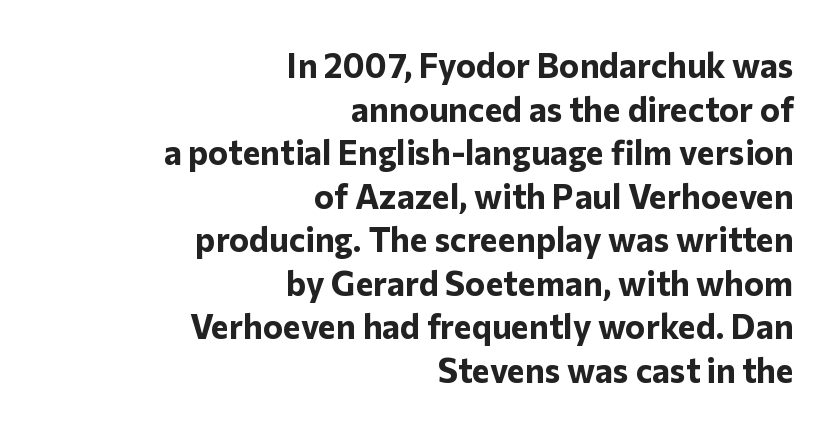
The image shows 34 px bold sans-serif type, upright; set right-aligned, normal line spacing (1.28x), normal letter spacing, not underlined; low stroke contrast and a medium x-height.
